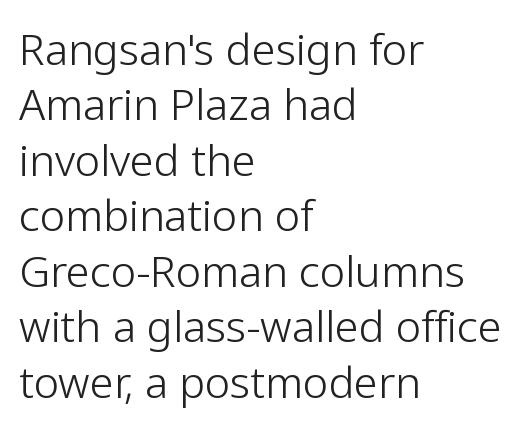
Here the designer chose a conventional face with non-uniform glyph widths. Students, observe: this is what conventionally led text looks like. Type style note: lacks serifs. Glyph-to-glyph distance matches everyday printed text. Teacher's note: observe the even left margin — that is flush-left alignment. Unbolded letterforms with no extra heft.
